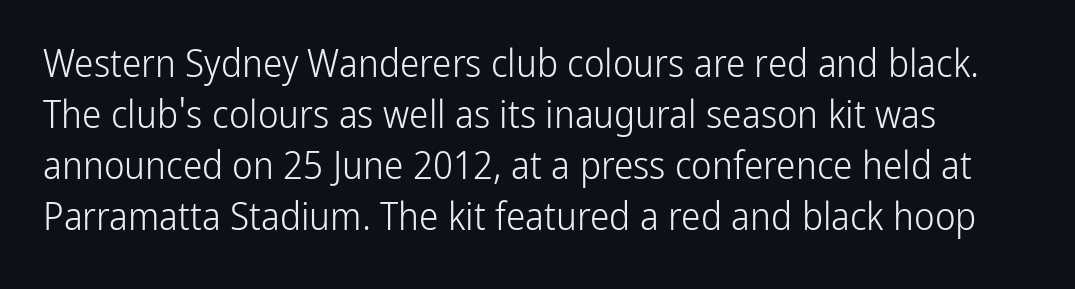
Q: Is the text bold? A: No.
Q: Is the text italic (slanted)? A: No, it is upright.
Q: Is the typeface a serif or a sans-serif typeface? A: Sans-serif.
Q: Is the text underlined? A: No.
Q: Is the spacing between letters normal or unusually wide? A: Normal.
Q: Is the spacing between lines tight, normal or loose? A: Normal.
Q: Width (condensed, normal, or wide)? A: Condensed.
Q: Stroke contrast? A: Low.
Q: x-height? A: Medium.
Q: Monospaced? A: No.
